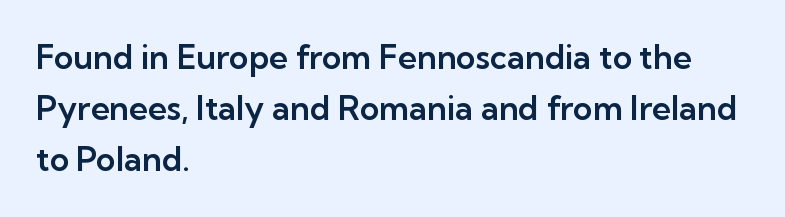
Q: Is the text italic (slanted)? A: No, it is upright.
Q: Is the typeface a serif or a sans-serif typeface? A: Sans-serif.
Q: Is the text underlined? A: No.
Q: How is the paragraph aligned? A: Left-aligned.
Q: Is the spacing between letters normal or unusually wide? A: Normal.
Q: Is the spacing between lines tight, normal or loose? A: Normal.
Q: Width (condensed, normal, or wide)? A: Normal.
Q: Stroke contrast? A: Low.
Q: x-height? A: Medium.
Q: Monospaced? A: No.
